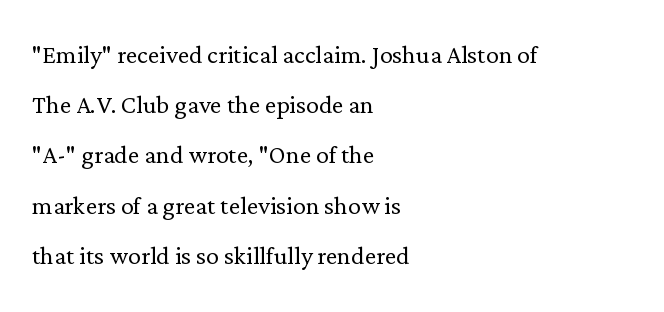
The image shows 32 px light serif type, upright; set left-aligned, normal line spacing (1.57x), normal letter spacing, not underlined; low stroke contrast and a medium x-height.
